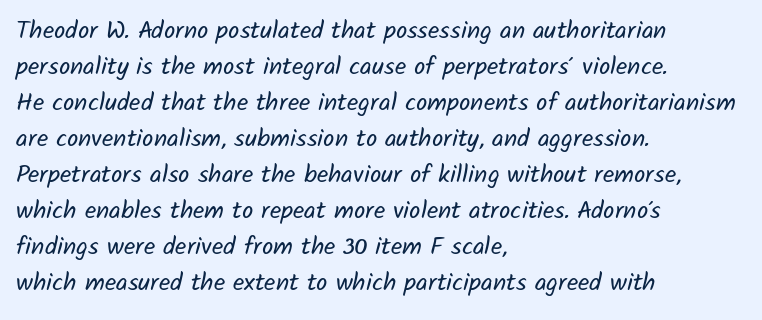
Evenly set lines give the paragraph a standard silhouette. Stems and bowls with no extra thickness — not bold. Line beginnings align vertically; line endings do not. This rendering features lettering with no underline. Words appear dense and cohesive because spacing is normal.
